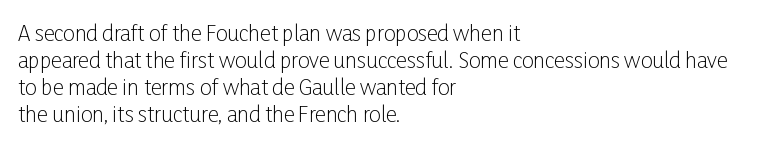
Q: Is the text bold? A: No.
Q: Is the text italic (slanted)? A: No, it is upright.
Q: Is the text underlined? A: No.
Q: How is the paragraph aligned? A: Left-aligned.
Q: Is the spacing between letters normal or unusually wide? A: Normal.
Q: Is the spacing between lines tight, normal or loose? A: Normal.
